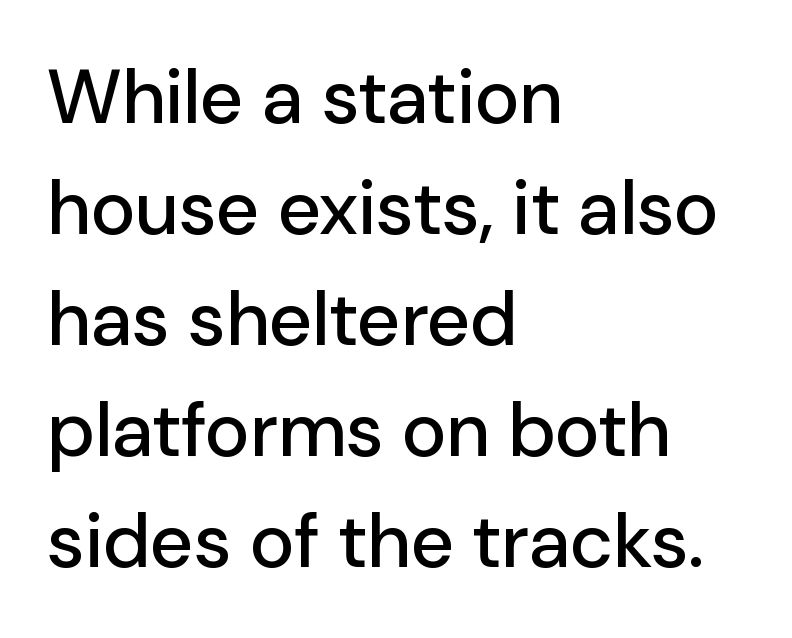
The image shows 76 px sans-serif type, upright; set left-aligned, normal line spacing (1.46x), normal letter spacing, not underlined; low stroke contrast and a medium x-height.
